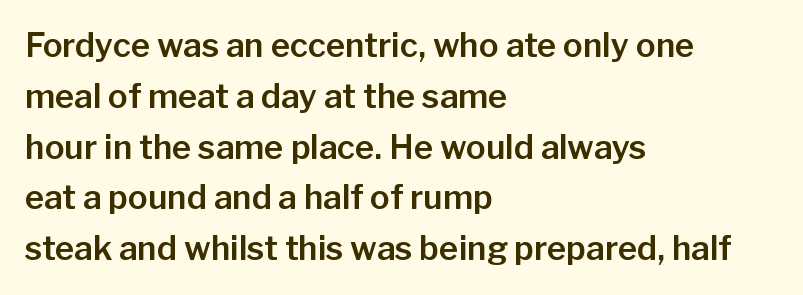
{"serif": "no", "italic": "no", "width": "normal", "stroke_contrast": "low", "x_height": "medium", "monospaced": "no", "underline": "no", "align": "left", "line_spacing": "normal", "line_spacing_ratio": 1.54, "letter_spacing": "normal", "letter_spacing_em": 0.0, "glyph_px": 33}
